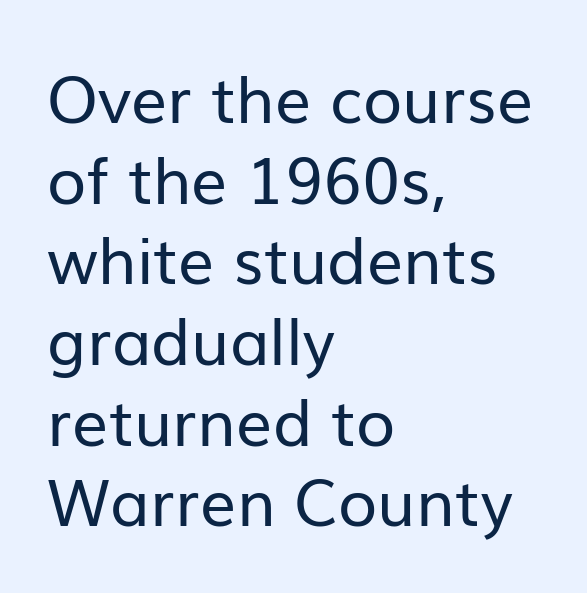
The compositor pushed each line to the left boundary. The letters advance in unequal steps, a hallmark of proportional type. The letters stand straight up with perfectly vertical stems. Each stroke keeps to a modest, everyday thickness or less.
